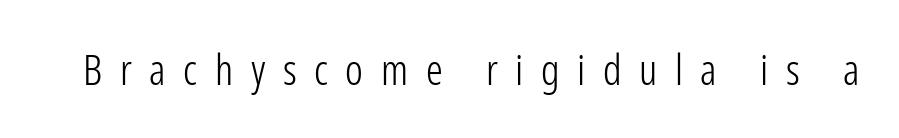
The image shows 42 px light, condensed sans-serif type, upright; set unusually wide letter spacing (+0.42 em), not underlined; low stroke contrast and a medium x-height.
